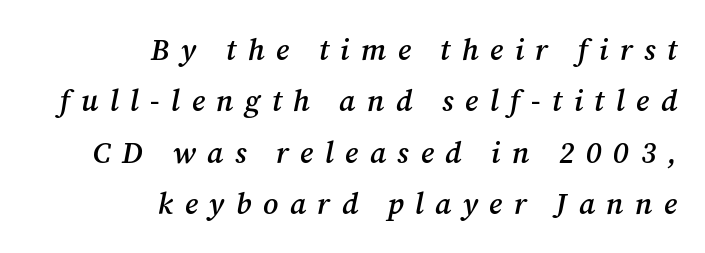
Q: Is the text bold? A: Semi-bold.
Q: Is the text italic (slanted)? A: Yes, it leans right by about 12 degrees.
Q: Is the typeface a serif or a sans-serif typeface? A: Serif.
Q: Is the text underlined? A: No.
Q: How is the paragraph aligned? A: Right-aligned.
Q: Is the spacing between letters normal or unusually wide? A: Unusually wide.
Q: Width (condensed, normal, or wide)? A: Normal.
Q: Stroke contrast? A: Medium.
Q: x-height? A: Medium.
Q: Monospaced? A: No.
